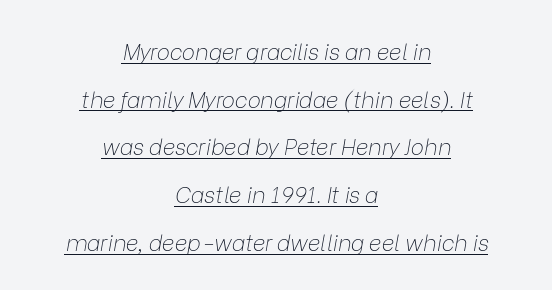
{"italic": "yes", "lean": "right", "slant_degrees": 9, "bold": "no", "underline": "yes", "align": "center", "line_spacing": "loose", "line_spacing_ratio": 2.17, "letter_spacing": "normal", "letter_spacing_em": 0.0, "glyph_px": 22}
